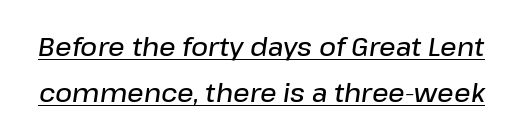
The image shows 26 px text type, italic (leaning right); set line spacing 1.78x, normal letter spacing, underlined.
